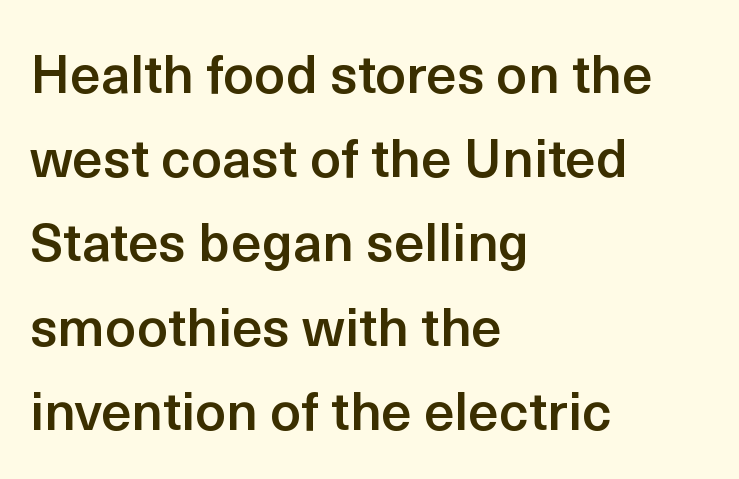
All the whitespace from short lines collects on the right. Proportional: the letters do not fall into vertical columns. Does the lettering tilt? It doesn't — this is upright. A typesetter would call this leading conventional body-copy spacing. In terms of letterform style, serifs are entirely absent. The letters sit at their default tracking, neither squeezed nor spread.
